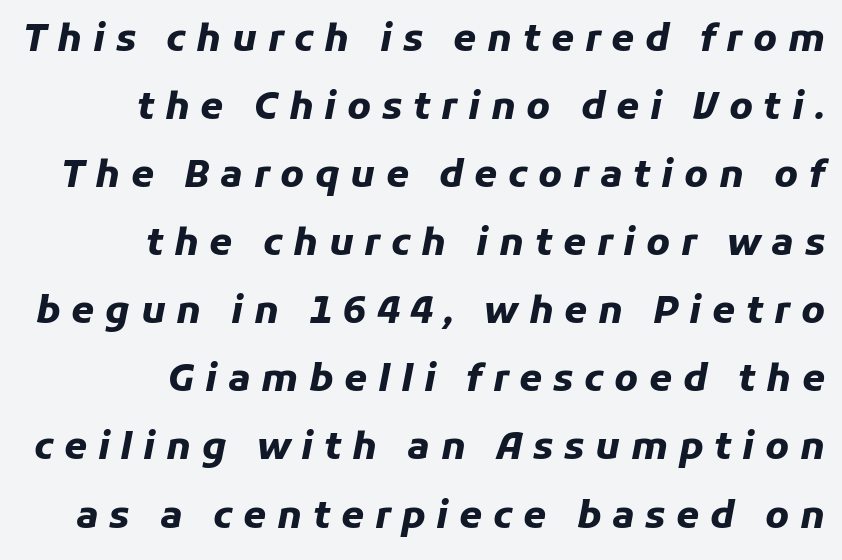
Q: Is the text bold? A: Yes.
Q: Is the text italic (slanted)? A: Yes, it leans right by about 11 degrees.
Q: Is the text underlined? A: No.
Q: How is the paragraph aligned? A: Right-aligned.
Q: Is the spacing between letters normal or unusually wide? A: Unusually wide.
Q: Width (condensed, normal, or wide)? A: Normal.
Q: Stroke contrast? A: Low.
Q: x-height? A: Medium.
Q: Monospaced? A: No.
